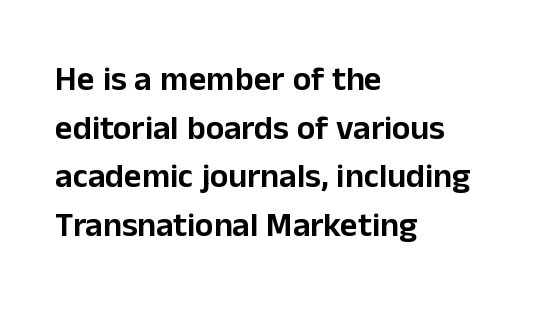
The image shows 34 px sans-serif type, upright; set left-aligned, normal line spacing (1.43x), normal letter spacing, not underlined; low stroke contrast and a medium x-height.
